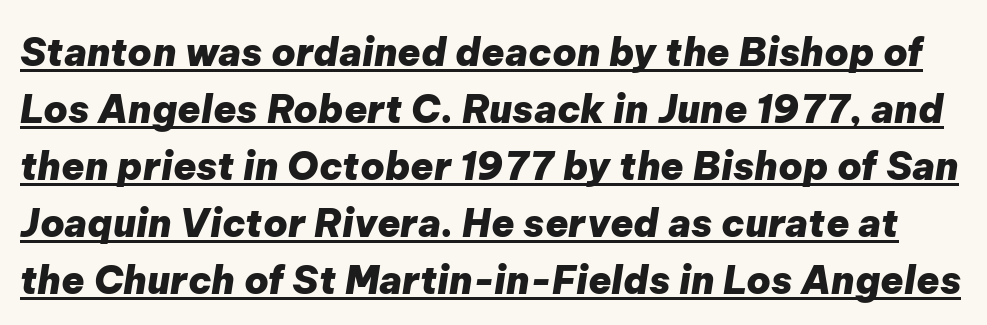
The face used here is proportionally spaced, like ordinary book or web type. The leading is moderate, giving the passage an even texture. The typesetting leans heavy: a genuine bold. Is the type slanted? Yes — the strokes lean at a clear angle. The passage shown has conventional tracking throughout.
